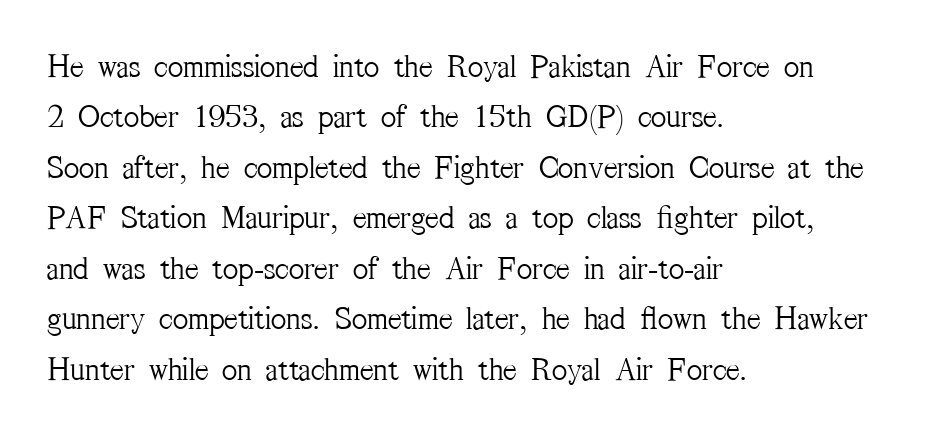
Q: Is the text bold? A: No.
Q: Is the text italic (slanted)? A: No, it is upright.
Q: Is the typeface a serif or a sans-serif typeface? A: Serif.
Q: Is the text underlined? A: No.
Q: How is the paragraph aligned? A: Left-aligned.
Q: Is the spacing between letters normal or unusually wide? A: Normal.
Q: Is the spacing between lines tight, normal or loose? A: Normal.
Q: Width (condensed, normal, or wide)? A: Condensed.
Q: Stroke contrast? A: Medium.
Q: x-height? A: Medium.
Q: Monospaced? A: No.
